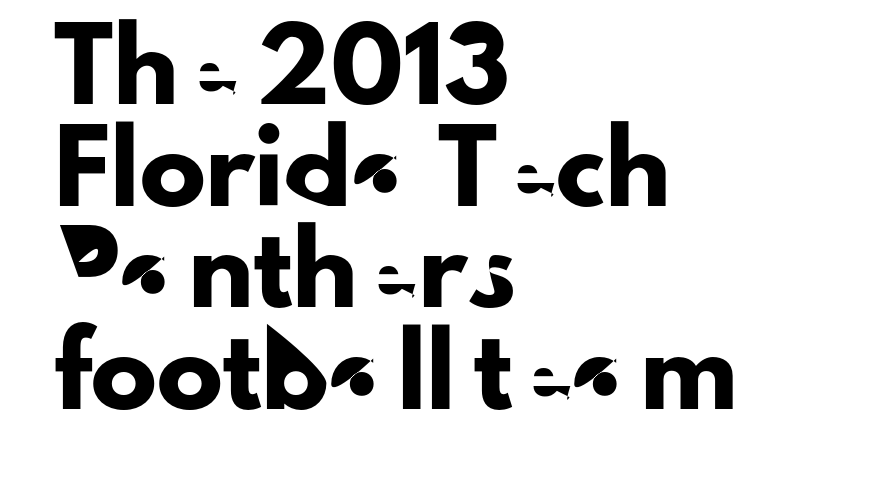
Layout note: lines flush left. Every stem runs plumb, perpendicular to the baseline. The passage shown has conventional tracking throughout. The strip under each line holds only bare page.
